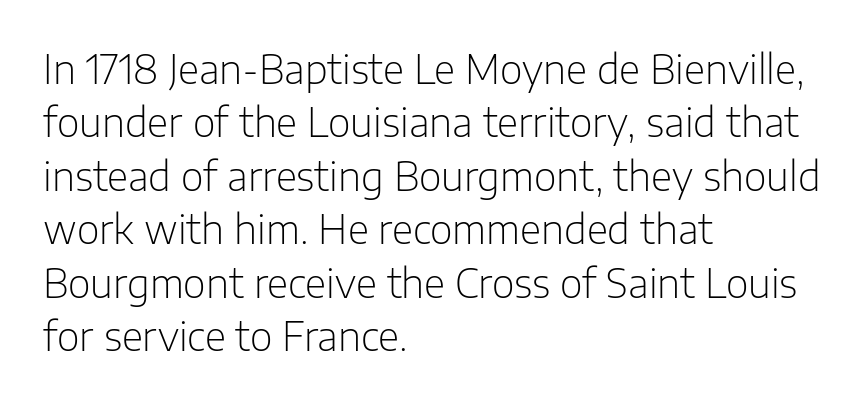
Q: Is the text bold? A: No.
Q: Is the text italic (slanted)? A: No, it is upright.
Q: Is the typeface a serif or a sans-serif typeface? A: Sans-serif.
Q: Is the text underlined? A: No.
Q: How is the paragraph aligned? A: Left-aligned.
Q: Is the spacing between letters normal or unusually wide? A: Normal.
Q: Is the spacing between lines tight, normal or loose? A: Normal.
Q: Width (condensed, normal, or wide)? A: Normal.
Q: Stroke contrast? A: Low.
Q: x-height? A: Medium.
Q: Monospaced? A: No.
